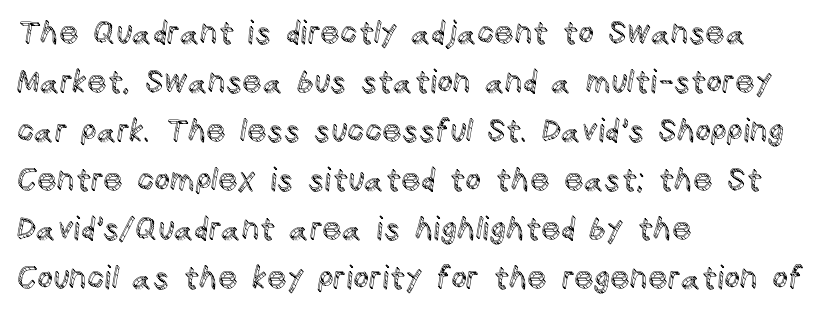
The image shows 31 px text type; set left-aligned, normal line spacing (1.58x), normal letter spacing, not underlined; a large x-height.
